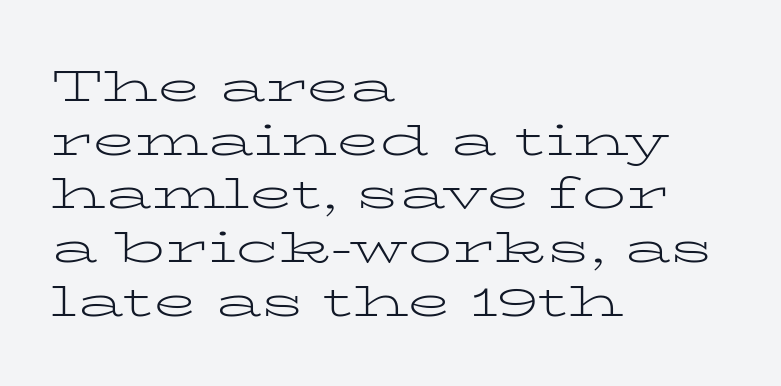
{"serif": "yes", "italic": "no", "bold": "no", "weight": "light", "width": "wide", "stroke_contrast": "low", "x_height": "medium", "monospaced": "no", "underline": "no", "align": "left", "line_spacing_ratio": 1.22, "letter_spacing": "normal", "letter_spacing_em": 0.0, "glyph_px": 44}
